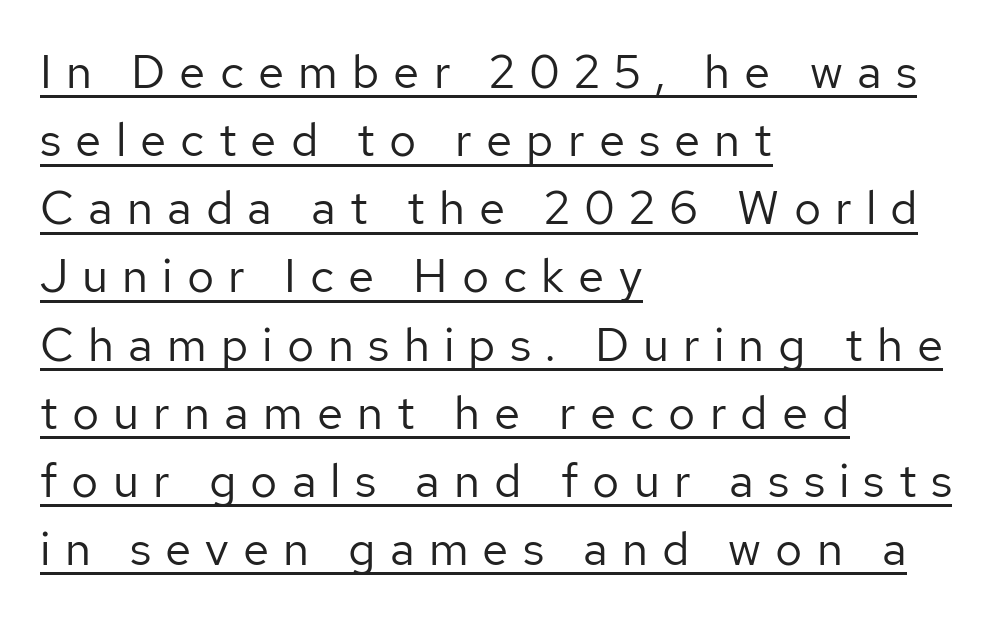
{"serif": "no", "italic": "no", "bold": "no", "weight": "regular", "width": "normal", "stroke_contrast": "low", "x_height": "medium", "monospaced": "no", "underline": "yes", "align": "left", "line_spacing": "normal", "line_spacing_ratio": 1.45, "letter_spacing": "wide", "letter_spacing_em": 0.3, "glyph_px": 47}
